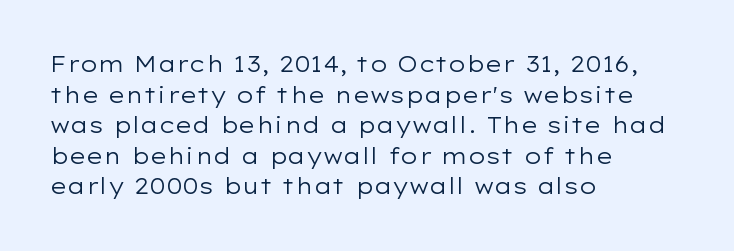
{"italic": "no", "bold": "no", "underline": "no", "align": "left", "line_spacing": "normal", "line_spacing_ratio": 1.39, "letter_spacing": "normal", "letter_spacing_em": 0.0, "glyph_px": 22}
